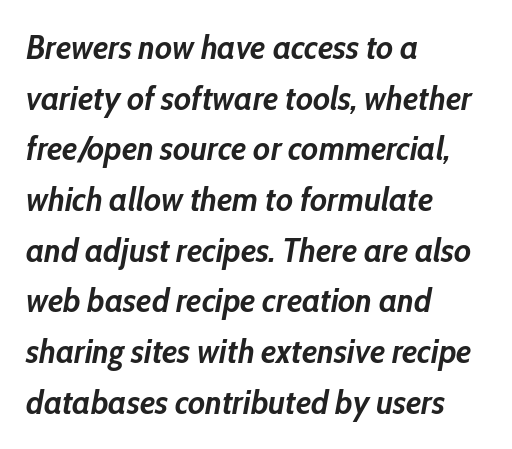
{"italic": "yes", "lean": "right", "slant_degrees": 10, "bold": "yes", "weight": "semibold", "width": "condensed", "stroke_contrast": "low", "x_height": "medium", "monospaced": "no", "underline": "no", "align": "left", "line_spacing": "normal", "line_spacing_ratio": 1.49, "letter_spacing": "normal", "letter_spacing_em": 0.0, "glyph_px": 34}
